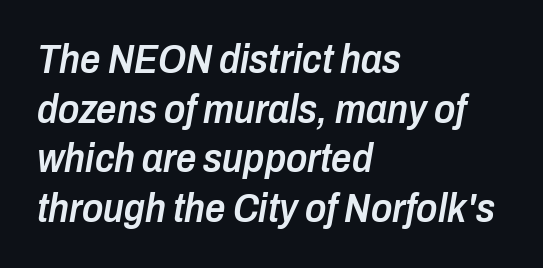
The image shows 40 px semibold, condensed type, italic (leaning right); set left-aligned, line spacing 1.24x, normal letter spacing, not underlined; low stroke contrast and a medium x-height.
